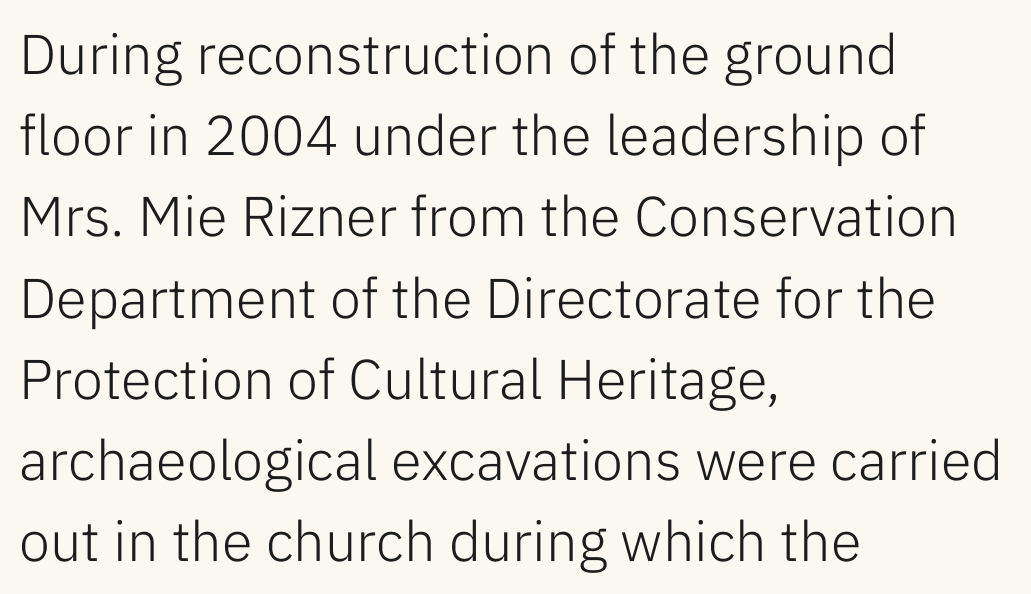
Q: Is the text bold? A: No.
Q: Is the text italic (slanted)? A: No, it is upright.
Q: Is the typeface a serif or a sans-serif typeface? A: Sans-serif.
Q: Is the text underlined? A: No.
Q: How is the paragraph aligned? A: Left-aligned.
Q: Is the spacing between letters normal or unusually wide? A: Normal.
Q: Is the spacing between lines tight, normal or loose? A: Normal.
Q: Width (condensed, normal, or wide)? A: Normal.
Q: Stroke contrast? A: Low.
Q: x-height? A: Medium.
Q: Monospaced? A: No.
